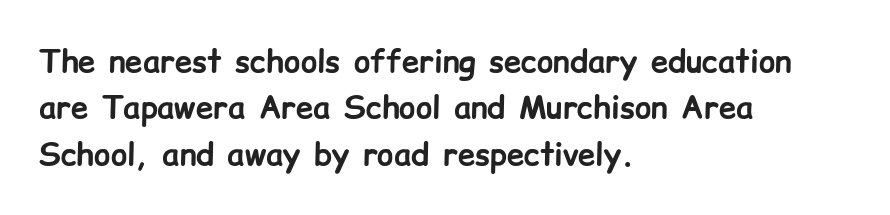
Character widths vary here, with narrow letters taking less room than wide ones. The rendering anchors every line to the left-hand side. Thick stems and heavy bowls — unmistakably bold. This is roman type, the default non-slanted kind. Unmarked baselines from the first word to the last. Regarding serifs, this sample does without them.
